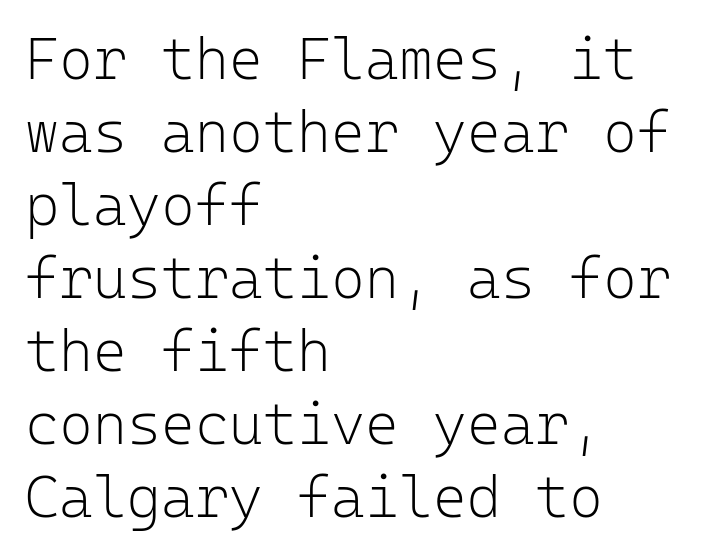
{"serif": "no", "italic": "no", "bold": "no", "weight": "light", "width": "normal", "stroke_contrast": "low", "x_height": "medium", "monospaced": "yes", "underline": "no", "align": "left", "line_spacing": "normal", "line_spacing_ratio": 1.26, "letter_spacing": "normal", "letter_spacing_em": 0.0, "glyph_px": 58}
